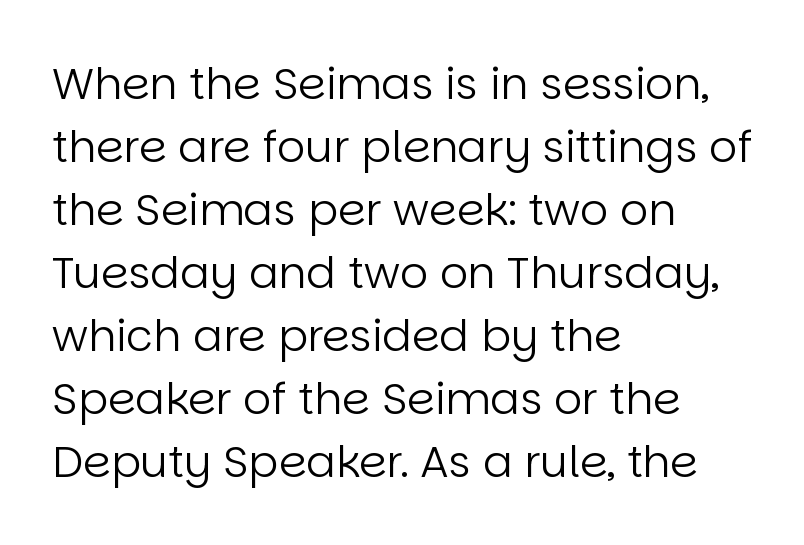
{"serif": "no", "italic": "no", "bold": "no", "weight": "regular", "width": "normal", "stroke_contrast": "low", "x_height": "large", "monospaced": "no", "underline": "no", "align": "left", "line_spacing": "normal", "line_spacing_ratio": 1.43, "letter_spacing": "normal", "letter_spacing_em": 0.0, "glyph_px": 44}
